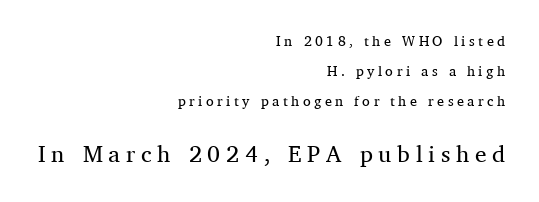
{"italic": "no", "bold": "no", "underline": "no", "align": "right", "line_spacing": "loose", "line_spacing_ratio": 2.13, "letter_spacing": "wide", "letter_spacing_em": 0.25, "larger_block": "second", "size_ratio": 1.64, "glyph_px": 23}
